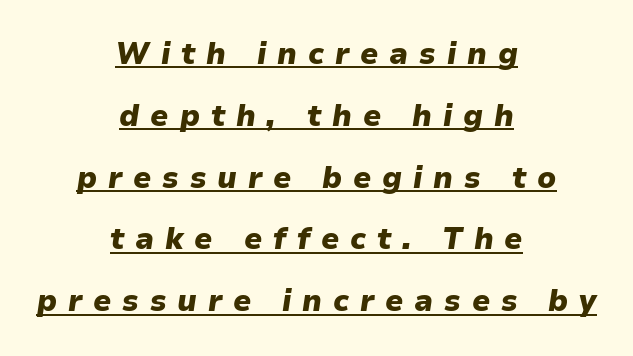
{"italic": "yes", "lean": "right", "slant_degrees": 9, "bold": "yes", "weight": "heavy", "width": "normal", "stroke_contrast": "low", "x_height": "medium", "monospaced": "no", "underline": "yes", "align": "center", "line_spacing": "loose", "line_spacing_ratio": 2.06, "letter_spacing": "wide", "letter_spacing_em": 0.36, "glyph_px": 30}
